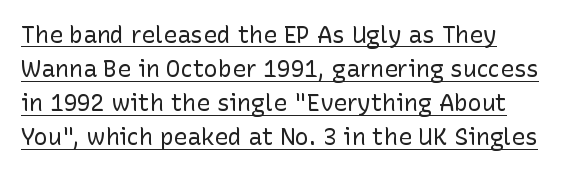
Q: Is the text bold? A: No.
Q: Is the text italic (slanted)? A: No, it is upright.
Q: Is the text underlined? A: Yes.
Q: How is the paragraph aligned? A: Left-aligned.
Q: Is the spacing between letters normal or unusually wide? A: Normal.
Q: Is the spacing between lines tight, normal or loose? A: Normal.
